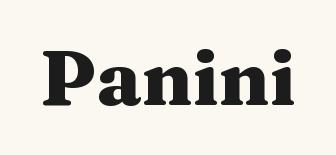
The image shows 76 px heavy, wide serif type, upright; set normal letter spacing, not underlined; medium stroke contrast and a medium x-height.
